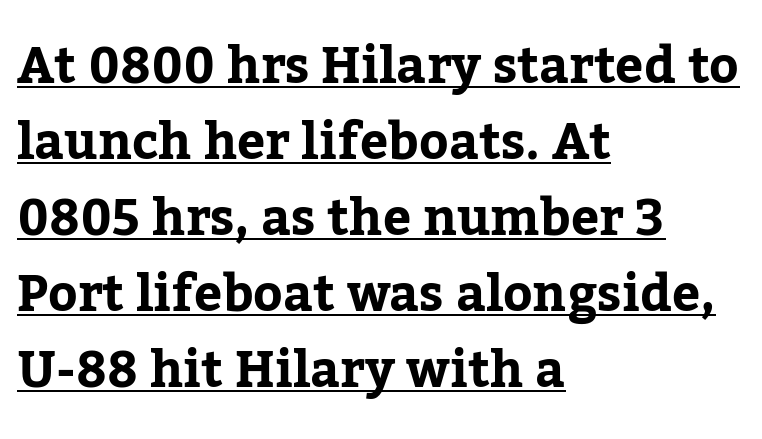
The lettering stays uniformly vertical, giving the passage a roman look. Observe the ordinary spacing: letters are neighbours, not strangers. The passage shown is typed in a proportional face where columns would drift. Looks like someone drew a line under every word here. The passage is arranged the way most books set body copy — flush left.
